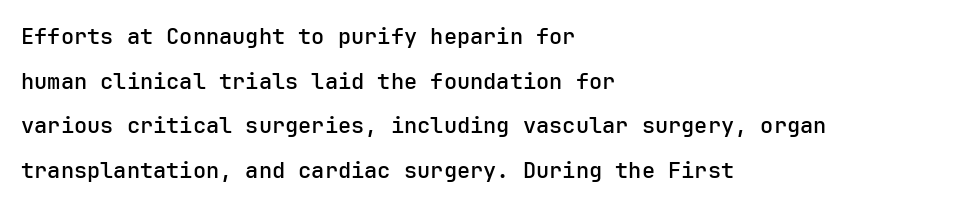
Q: Is the text bold? A: Semi-bold.
Q: Is the text italic (slanted)? A: No, it is upright.
Q: Is the text underlined? A: No.
Q: How is the paragraph aligned? A: Left-aligned.
Q: Is the spacing between letters normal or unusually wide? A: Normal.
Q: Is the spacing between lines tight, normal or loose? A: Loose.
